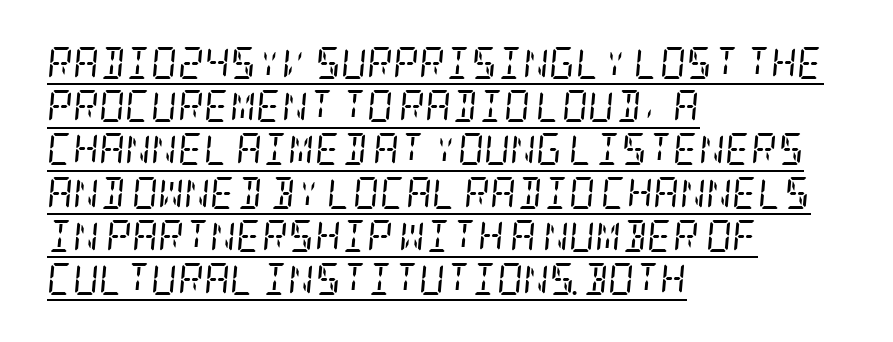
The paragraph shown leans on its left margin. Unbolded letterforms with no extra heft. Each line of the rendering has a horizontal stroke beneath the glyphs. Unlike a clean sans, this face finishes its strokes with serifs.
